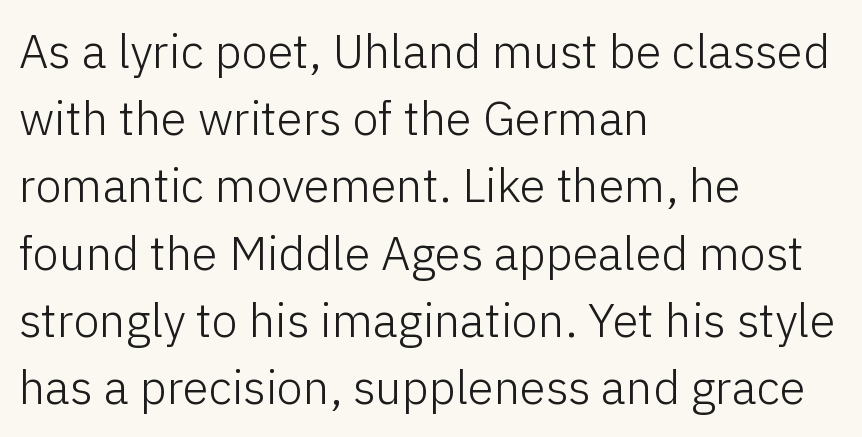
Q: Is the text bold? A: No.
Q: Is the text italic (slanted)? A: No, it is upright.
Q: Is the typeface a serif or a sans-serif typeface? A: Sans-serif.
Q: Is the text underlined? A: No.
Q: How is the paragraph aligned? A: Left-aligned.
Q: Is the spacing between letters normal or unusually wide? A: Normal.
Q: Is the spacing between lines tight, normal or loose? A: Normal.
Q: Width (condensed, normal, or wide)? A: Normal.
Q: Stroke contrast? A: Low.
Q: x-height? A: Medium.
Q: Monospaced? A: No.
